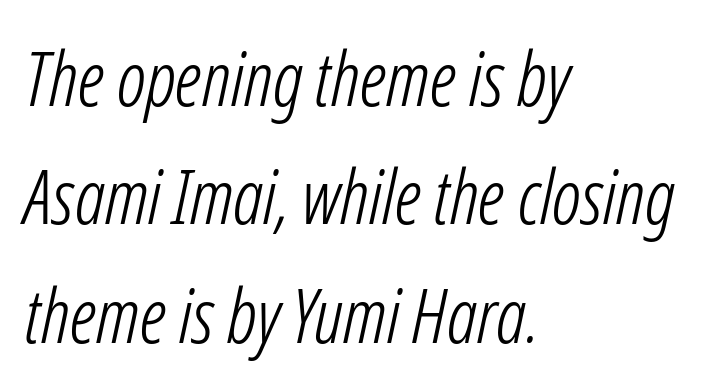
The image shows 75 px light, condensed type, italic (leaning right); set left-aligned, normal line spacing (1.58x), normal letter spacing, not underlined; low stroke contrast and a medium x-height.
